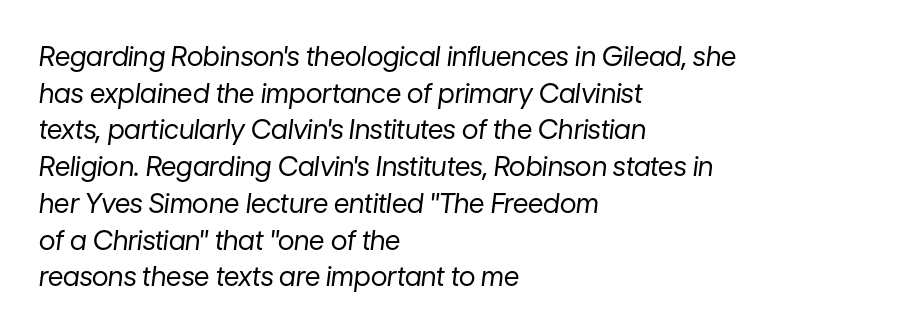
Q: Is the text bold? A: No.
Q: Is the text italic (slanted)? A: Yes, it leans right by about 7 degrees.
Q: Is the text underlined? A: No.
Q: How is the paragraph aligned? A: Left-aligned.
Q: Is the spacing between letters normal or unusually wide? A: Normal.
Q: Is the spacing between lines tight, normal or loose? A: Normal.
